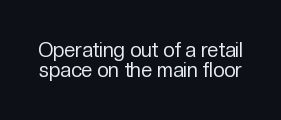
Q: Is the text bold? A: No.
Q: Is the text italic (slanted)? A: No, it is upright.
Q: Is the text underlined? A: No.
Q: Is the spacing between letters normal or unusually wide? A: Normal.
Q: Is the spacing between lines tight, normal or loose? A: Tight.
